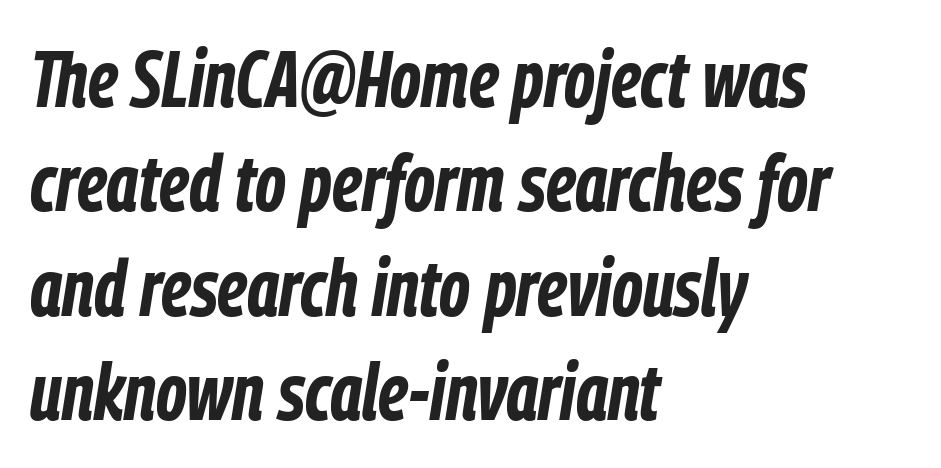
{"italic": "yes", "lean": "right", "slant_degrees": 9, "bold": "yes", "weight": "bold", "width": "condensed", "stroke_contrast": "low", "x_height": "medium", "monospaced": "no", "underline": "no", "align": "left", "line_spacing": "normal", "line_spacing_ratio": 1.32, "letter_spacing": "normal", "letter_spacing_em": 0.0, "glyph_px": 79}
